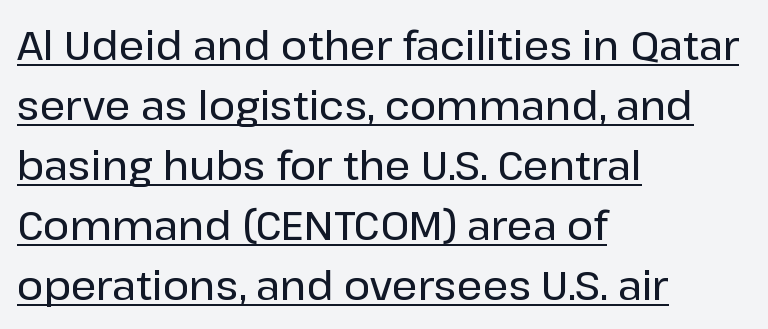
Q: Is the text italic (slanted)? A: No, it is upright.
Q: Is the typeface a serif or a sans-serif typeface? A: Sans-serif.
Q: Is the text underlined? A: Yes.
Q: How is the paragraph aligned? A: Left-aligned.
Q: Is the spacing between letters normal or unusually wide? A: Normal.
Q: Is the spacing between lines tight, normal or loose? A: Normal.
Q: Width (condensed, normal, or wide)? A: Normal.
Q: Stroke contrast? A: Low.
Q: x-height? A: Medium.
Q: Monospaced? A: No.
